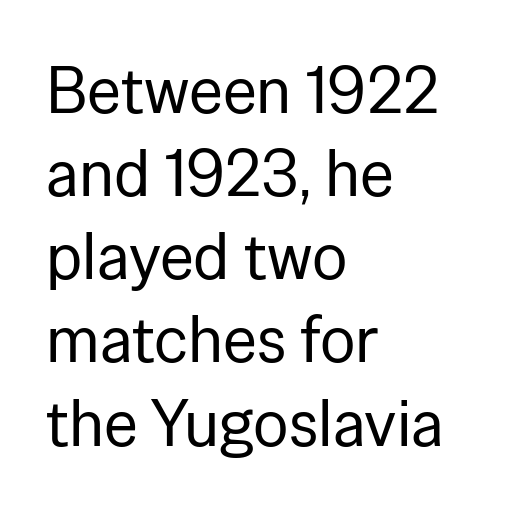
The image shows 66 px regular-weight sans-serif type, upright; set left-aligned, normal line spacing (1.26x), normal letter spacing, not underlined; low stroke contrast and a medium x-height.
